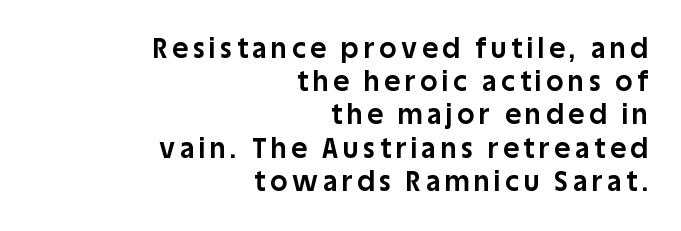
Q: Is the text bold? A: Yes.
Q: Is the text italic (slanted)? A: No, it is upright.
Q: Is the text underlined? A: No.
Q: How is the paragraph aligned? A: Right-aligned.
